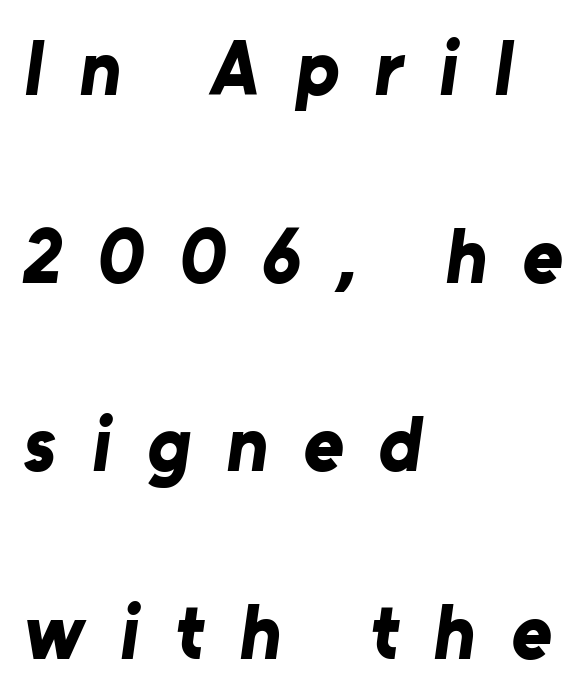
These lines have a slow, spaced-out rhythm from letter to letter. Heavy-handed strokes throughout: this text is bold. A classic flush-left, rag-right setting is used for this passage. You could fit nearly another row in the gap between these rows. In terms of letterform style, serifs are entirely absent. The passage shown is not underscored anywhere.
